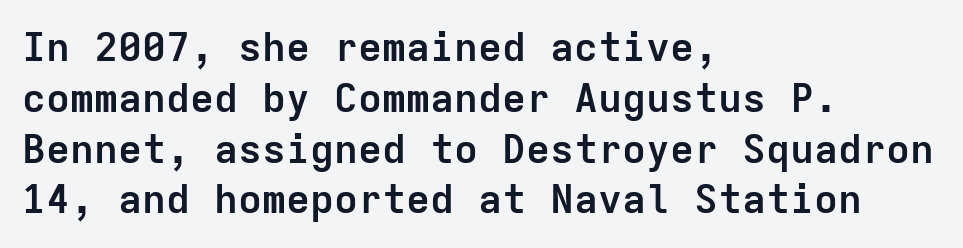
The image shows 40 px semibold sans-serif type, upright, monospaced; set left-aligned, normal line spacing (1.27x), normal letter spacing, not underlined; low stroke contrast and a medium x-height.
